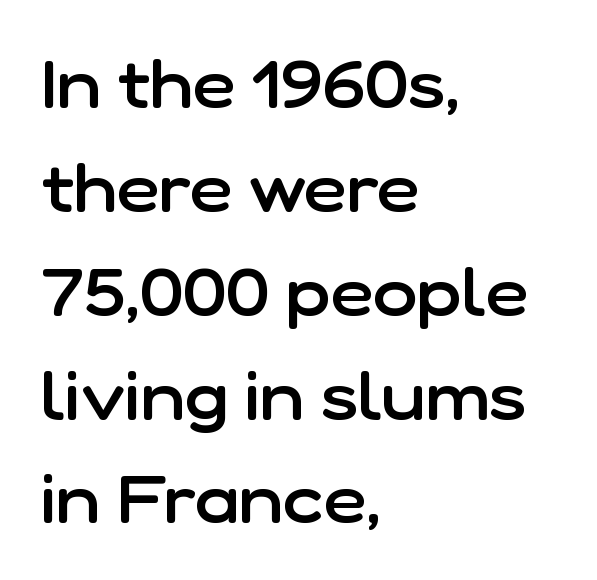
Q: Is the text bold? A: Semi-bold.
Q: Is the text italic (slanted)? A: No, it is upright.
Q: Is the typeface a serif or a sans-serif typeface? A: Sans-serif.
Q: Is the text underlined? A: No.
Q: How is the paragraph aligned? A: Left-aligned.
Q: Is the spacing between letters normal or unusually wide? A: Normal.
Q: Is the spacing between lines tight, normal or loose? A: Normal.
Q: Width (condensed, normal, or wide)? A: Normal.
Q: Stroke contrast? A: Low.
Q: x-height? A: Medium.
Q: Monospaced? A: No.
